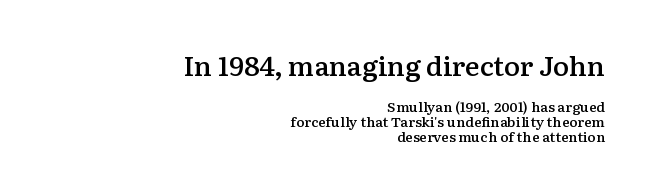
{"italic": "no", "bold": "semi", "underline": "no", "align": "right", "line_spacing": "tight", "line_spacing_ratio": 1.08, "letter_spacing": "normal", "letter_spacing_em": 0.0, "larger_block": "first", "size_ratio": 1.93, "glyph_px": 27}
